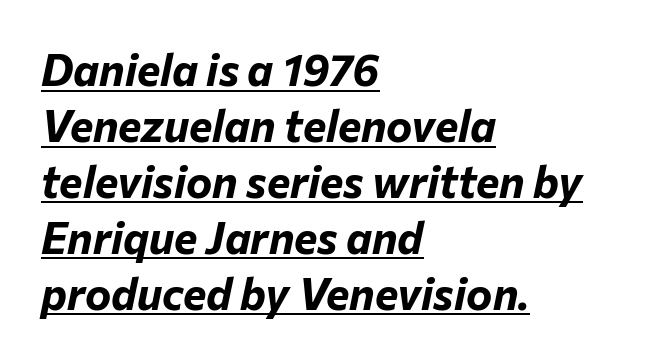
The image shows 44 px bold type, italic (leaning right); set left-aligned, normal line spacing (1.27x), normal letter spacing, underlined; low stroke contrast and a medium x-height.
